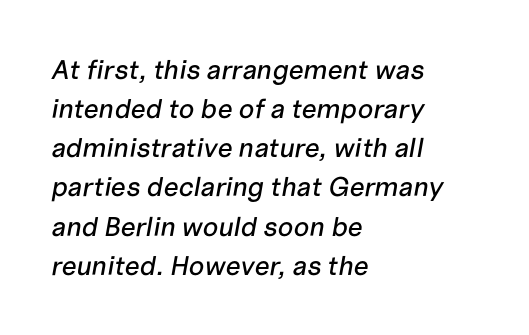
Q: Is the text italic (slanted)? A: Yes, it leans right by about 10 degrees.
Q: Is the text underlined? A: No.
Q: How is the paragraph aligned? A: Left-aligned.
Q: Is the spacing between letters normal or unusually wide? A: Normal.
Q: Is the spacing between lines tight, normal or loose? A: Normal.
